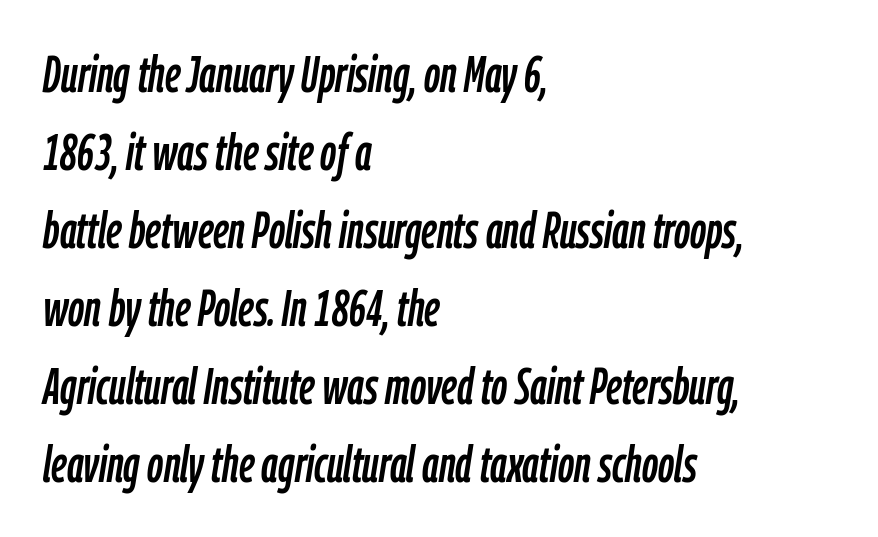
The image shows 50 px condensed type, italic (leaning right); set left-aligned, normal line spacing (1.56x), normal letter spacing, not underlined; low stroke contrast and a medium x-height.
